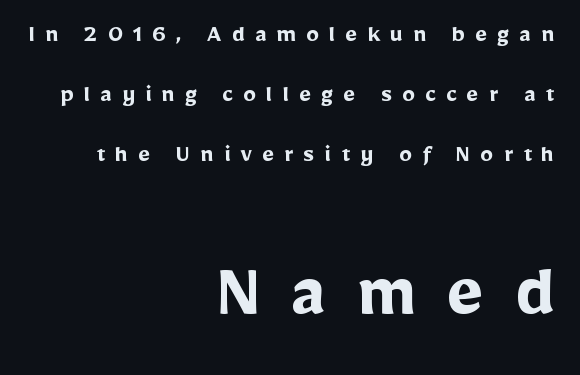
{"serif": "no", "italic": "no", "bold": "yes", "weight": "semibold", "width": "normal", "stroke_contrast": "low", "x_height": "medium", "monospaced": "no", "underline": "no", "align": "right", "line_spacing": "loose", "line_spacing_ratio": 2.3, "letter_spacing": "wide", "letter_spacing_em": 0.39, "larger_block": "second", "size_ratio": 3.04, "glyph_px": 79}
